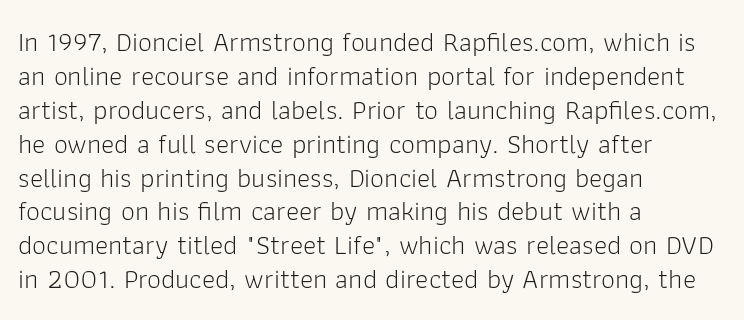
Spacing verdict: proportional, widths tailored to each character. Unbolded letterforms with no extra heft. Is the block centered? No — it sits flush against the left margin. Words appear dense and cohesive because spacing is normal. Nope, not italic — everything's standing straight. Are there feet on the stems? There aren't — it's a sans.
